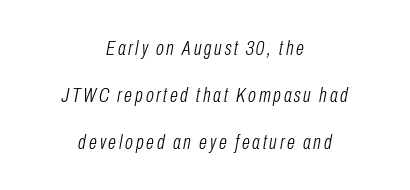
{"italic": "yes", "lean": "right", "slant_degrees": 10, "bold": "no", "underline": "no", "align": "center", "line_spacing": "loose", "line_spacing_ratio": 2.23, "glyph_px": 21}
